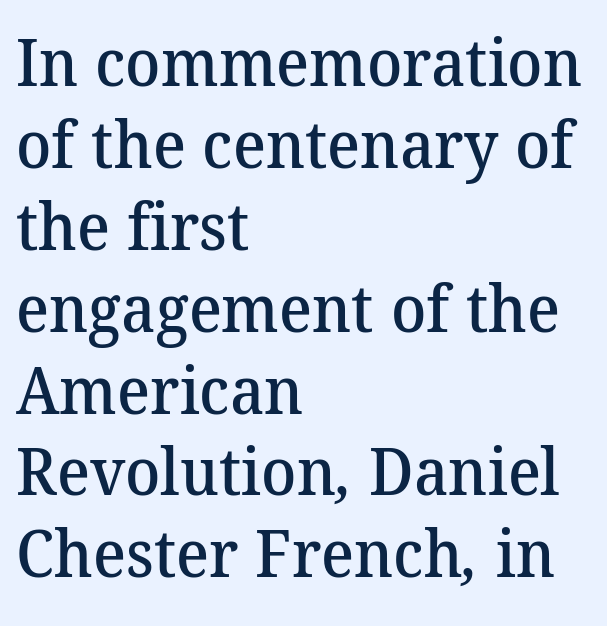
{"serif": "yes", "bold": "semi", "weight": "semibold", "width": "normal", "stroke_contrast": "medium", "x_height": "medium", "monospaced": "no", "underline": "no", "align": "left", "line_spacing": "normal", "line_spacing_ratio": 1.26, "letter_spacing": "normal", "letter_spacing_em": 0.0, "glyph_px": 65}
